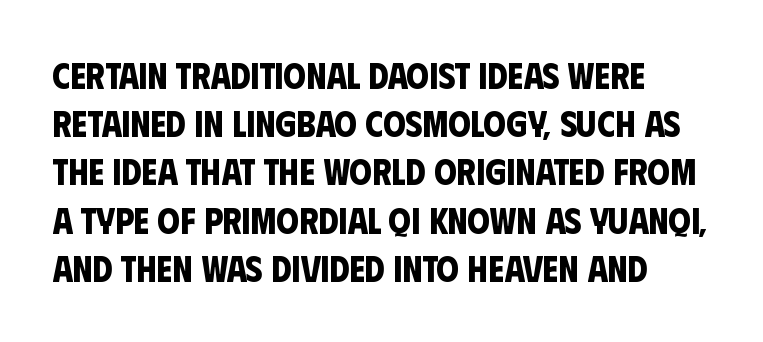
I'd call this a sans setting — the letters go barefoot. Nobody touched the tracking dial on this one. Do the characters align in a grid? No, the font is proportional. The block of text has a typical density, with ordinary space between rows.
